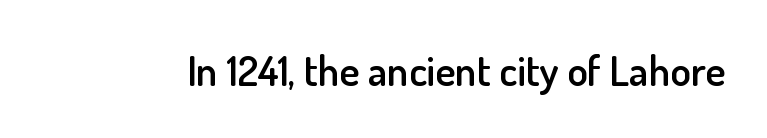
The gaps between neighbouring characters are ordinary and unremarkable. Letters rest on an invisible, unmarked baseline. A typesetter would mark this as roman, not italic. Classification — sans serif. Note the varied advance widths — an 'i' is clearly narrower than an 'm'.
